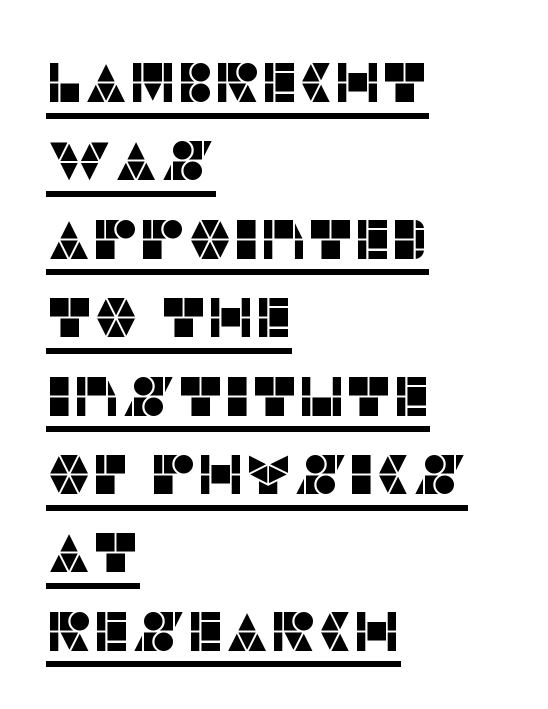
{"serif": "no", "italic": "no", "width": "normal", "stroke_contrast": "low", "x_height": "large", "monospaced": "no", "underline": "yes", "align": "left", "line_spacing": "normal", "line_spacing_ratio": 1.4, "letter_spacing": "normal", "letter_spacing_em": 0.0, "glyph_px": 56}
